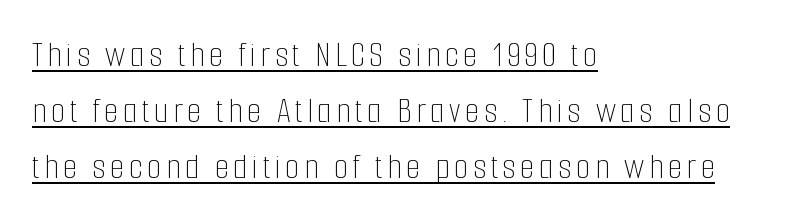
Q: Is the text bold? A: No.
Q: Is the text italic (slanted)? A: No, it is upright.
Q: Is the text underlined? A: Yes.
Q: How is the paragraph aligned? A: Left-aligned.
Q: Is the spacing between lines tight, normal or loose? A: Normal.
Q: Width (condensed, normal, or wide)? A: Condensed.
Q: Stroke contrast? A: Low.
Q: x-height? A: Medium.
Q: Monospaced? A: No.
